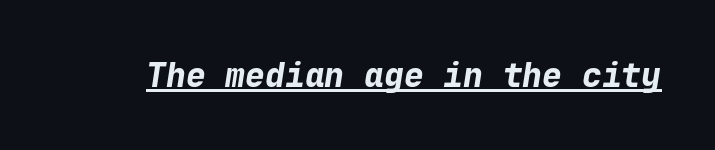
{"italic": "yes", "lean": "right", "slant_degrees": 9, "bold": "yes", "weight": "bold", "width": "normal", "stroke_contrast": "low", "x_height": "medium", "monospaced": "yes", "underline": "yes", "letter_spacing": "normal", "letter_spacing_em": 0.0, "glyph_px": 33}
